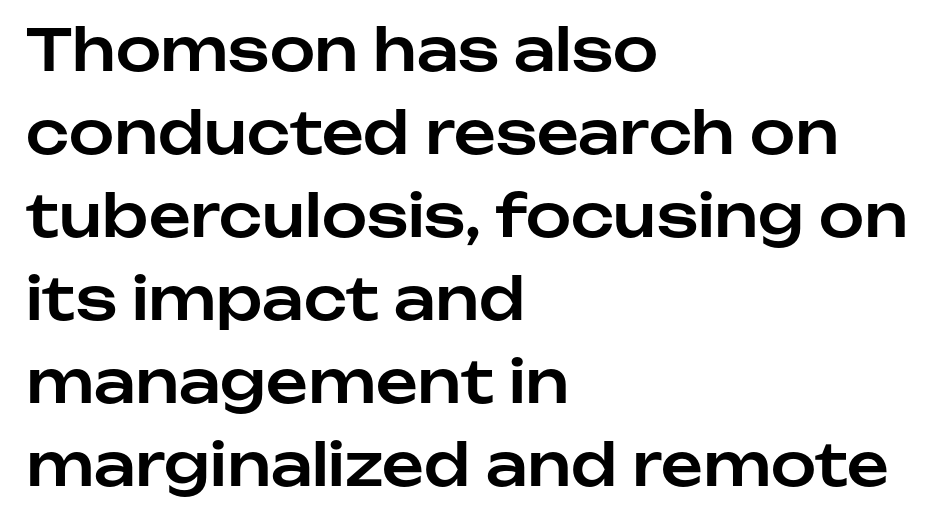
Q: Is the text italic (slanted)? A: No, it is upright.
Q: Is the typeface a serif or a sans-serif typeface? A: Sans-serif.
Q: Is the text underlined? A: No.
Q: How is the paragraph aligned? A: Left-aligned.
Q: Is the spacing between letters normal or unusually wide? A: Normal.
Q: Is the spacing between lines tight, normal or loose? A: Normal.
Q: Width (condensed, normal, or wide)? A: Normal.
Q: Stroke contrast? A: Low.
Q: x-height? A: Medium.
Q: Monospaced? A: No.
